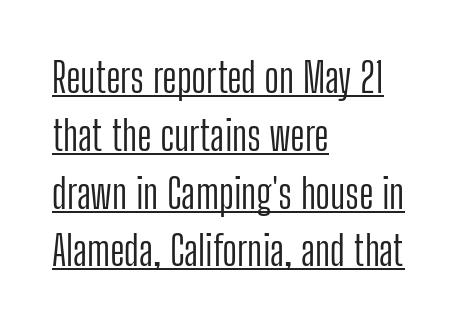
Q: Is the text bold? A: No.
Q: Is the text italic (slanted)? A: No, it is upright.
Q: Is the typeface a serif or a sans-serif typeface? A: Sans-serif.
Q: Is the text underlined? A: Yes.
Q: How is the paragraph aligned? A: Left-aligned.
Q: Is the spacing between letters normal or unusually wide? A: Normal.
Q: Is the spacing between lines tight, normal or loose? A: Normal.
Q: Width (condensed, normal, or wide)? A: Condensed.
Q: Stroke contrast? A: Low.
Q: x-height? A: Medium.
Q: Monospaced? A: No.
